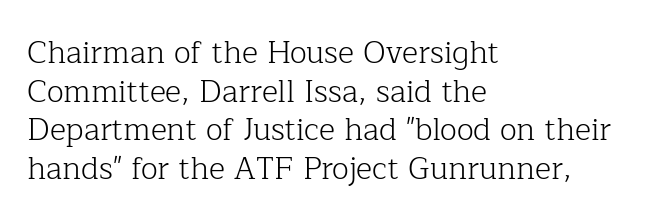
{"serif": "yes", "italic": "no", "bold": "no", "weight": "light", "width": "normal", "stroke_contrast": "low", "x_height": "medium", "monospaced": "no", "underline": "no", "align": "left", "line_spacing": "normal", "line_spacing_ratio": 1.25, "letter_spacing": "normal", "letter_spacing_em": 0.0, "glyph_px": 31}
